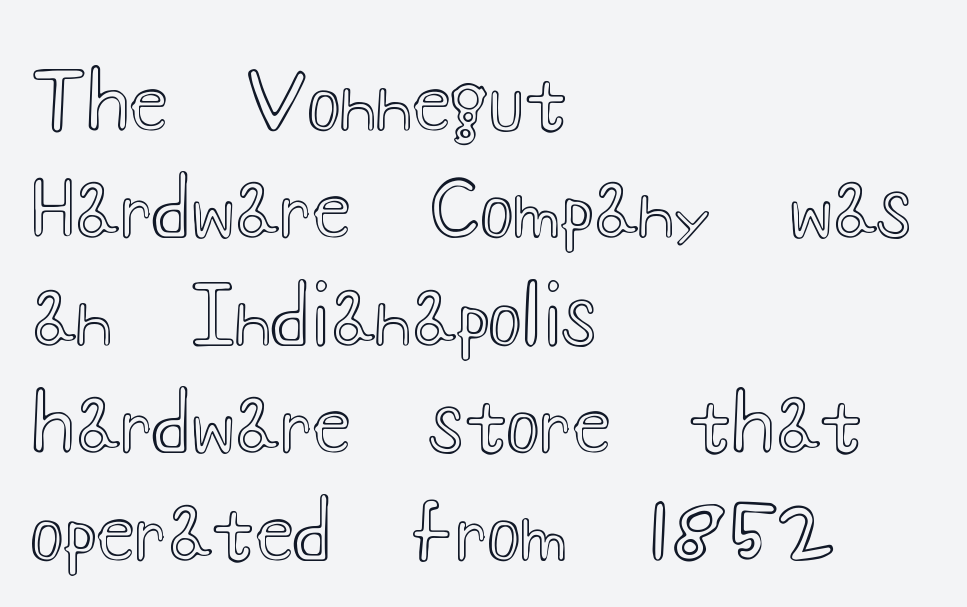
The image shows 79 px wide type, upright; set left-aligned, normal line spacing (1.36x), normal letter spacing, not underlined; a small x-height.
